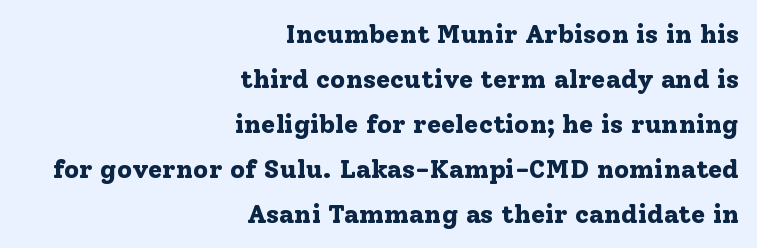
{"italic": "no", "bold": "yes", "underline": "no", "align": "right", "line_spacing_ratio": 1.73, "letter_spacing": "normal", "letter_spacing_em": 0.0, "glyph_px": 26}
